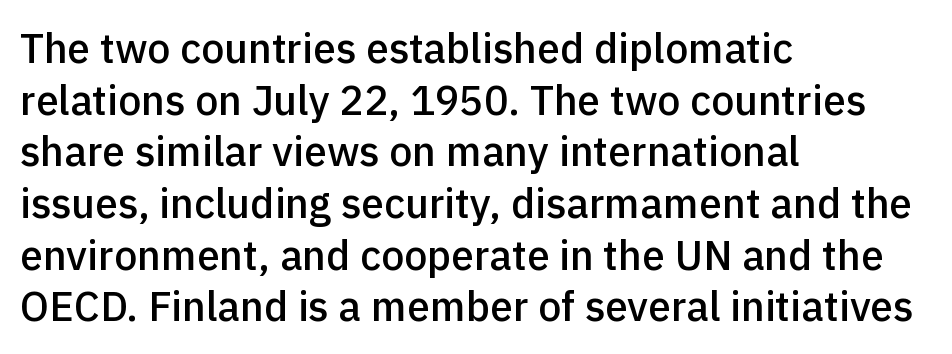
The image shows 41 px semibold sans-serif type, upright; set left-aligned, normal line spacing (1.26x), normal letter spacing, not underlined; a medium x-height.
